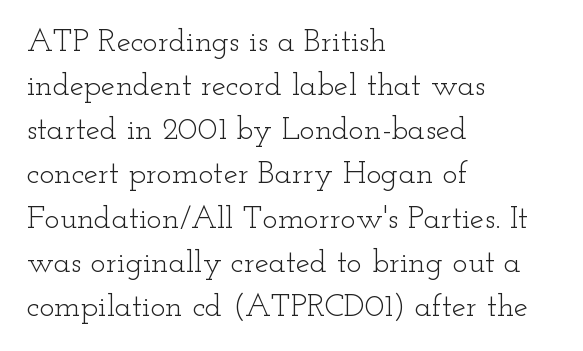
The image shows 32 px light, wide serif type, upright; set left-aligned, normal line spacing (1.38x), normal letter spacing, not underlined; low stroke contrast and a small x-height.
